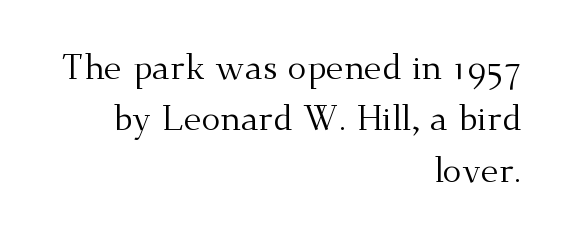
If you measured baseline to baseline, you'd find a middling distance. Line endings align vertically; line beginnings do not. No word sits above an underline. This rendering leaves character spacing at its baseline value. Does the type have serifs? Yes, each stem ends in a small foot. Italic? Not at all — the glyphs are vertical.
